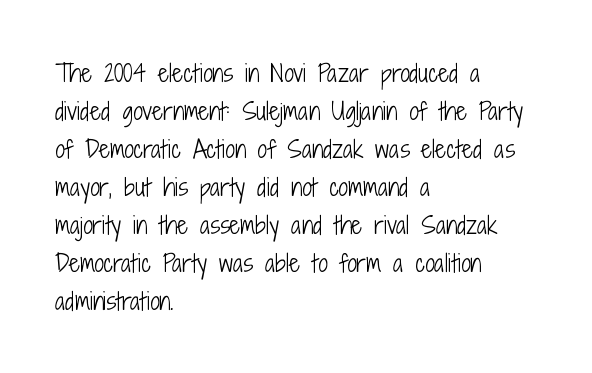
The image shows 24 px text type, upright; set left-aligned, normal line spacing (1.58x), normal letter spacing, not underlined.
